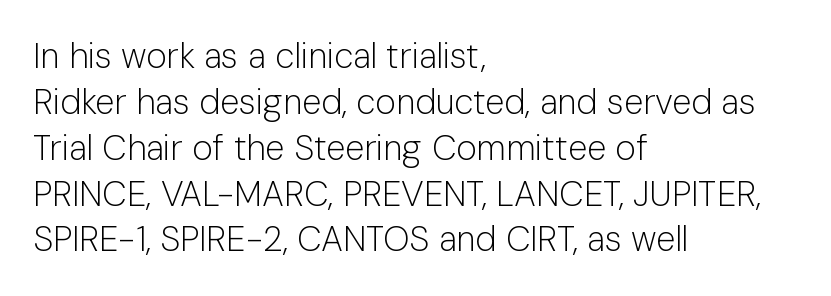
The image shows 35 px light sans-serif type, upright; set left-aligned, normal line spacing (1.31x), normal letter spacing, not underlined; low stroke contrast and a medium x-height.
